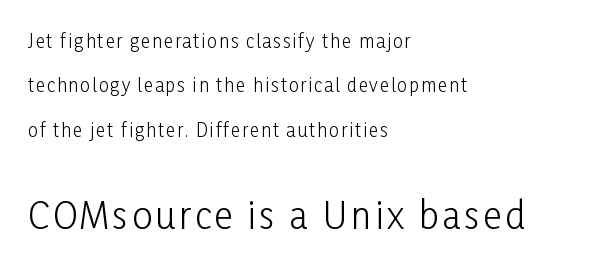
Q: Is the text bold? A: No.
Q: Is the text italic (slanted)? A: No, it is upright.
Q: Is the typeface a serif or a sans-serif typeface? A: Sans-serif.
Q: Is the text underlined? A: No.
Q: How is the paragraph aligned? A: Left-aligned.
Q: Is the spacing between lines tight, normal or loose? A: Loose.
Q: Which block of text is set in a larger size, the first (top) or the second (bottom)? A: The second (bottom) one.
Q: Width (condensed, normal, or wide)? A: Condensed.
Q: Stroke contrast? A: Low.
Q: x-height? A: Medium.
Q: Monospaced? A: No.
